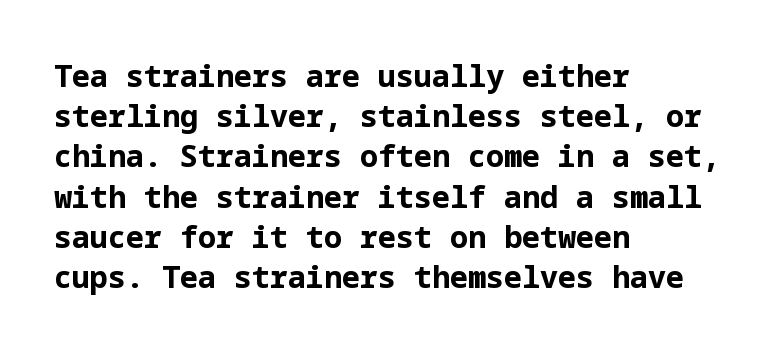
{"serif": "no", "italic": "no", "bold": "yes", "weight": "bold", "width": "normal", "stroke_contrast": "low", "x_height": "medium", "underline": "no", "align": "left", "line_spacing": "normal", "line_spacing_ratio": 1.34, "letter_spacing": "normal", "letter_spacing_em": 0.0, "glyph_px": 30}
